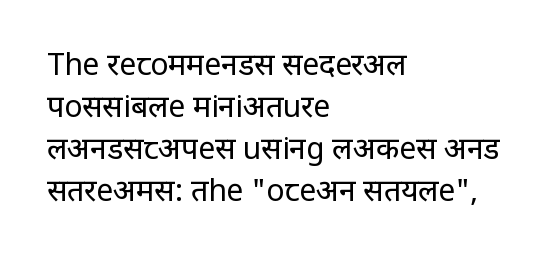
{"serif": "no", "italic": "no", "bold": "no", "weight": "regular", "width": "condensed", "stroke_contrast": "low", "x_height": "large", "monospaced": "no", "underline": "no", "align": "left", "line_spacing": "normal", "line_spacing_ratio": 1.4, "letter_spacing": "normal", "letter_spacing_em": 0.0, "glyph_px": 30}
